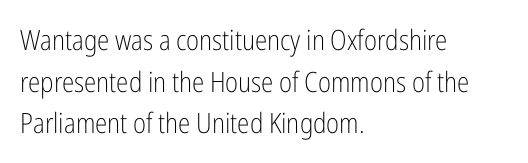
No extra tracking has been applied to these lines. Do the characters align in a grid? No, the font is proportional. The space beneath each line is pristine and unruled. Serif or sans? Sans — the stroke terminals are bare. Line spacing here is normal. Upright lettering throughout.
